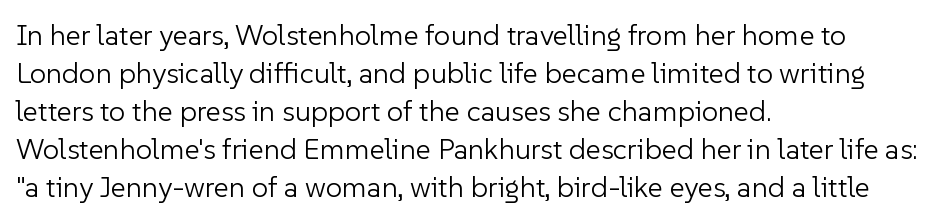
The image shows 29 px light sans-serif type, upright; set left-aligned, normal line spacing (1.31x), normal letter spacing, not underlined; low stroke contrast and a medium x-height.
